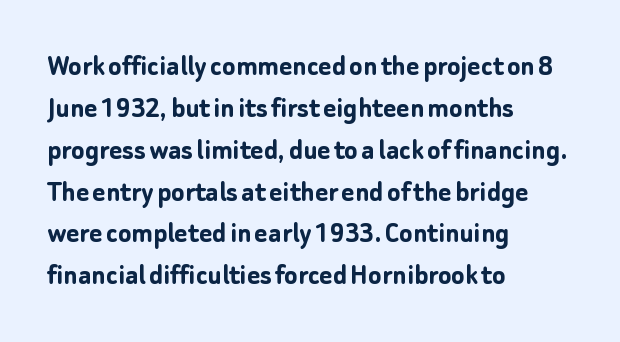
Q: Is the text bold? A: Yes.
Q: Is the text italic (slanted)? A: No, it is upright.
Q: Is the typeface a serif or a sans-serif typeface? A: Sans-serif.
Q: Is the text underlined? A: No.
Q: How is the paragraph aligned? A: Left-aligned.
Q: Is the spacing between letters normal or unusually wide? A: Normal.
Q: Is the spacing between lines tight, normal or loose? A: Normal.
Q: Width (condensed, normal, or wide)? A: Normal.
Q: Stroke contrast? A: Low.
Q: x-height? A: Medium.
Q: Monospaced? A: No.
